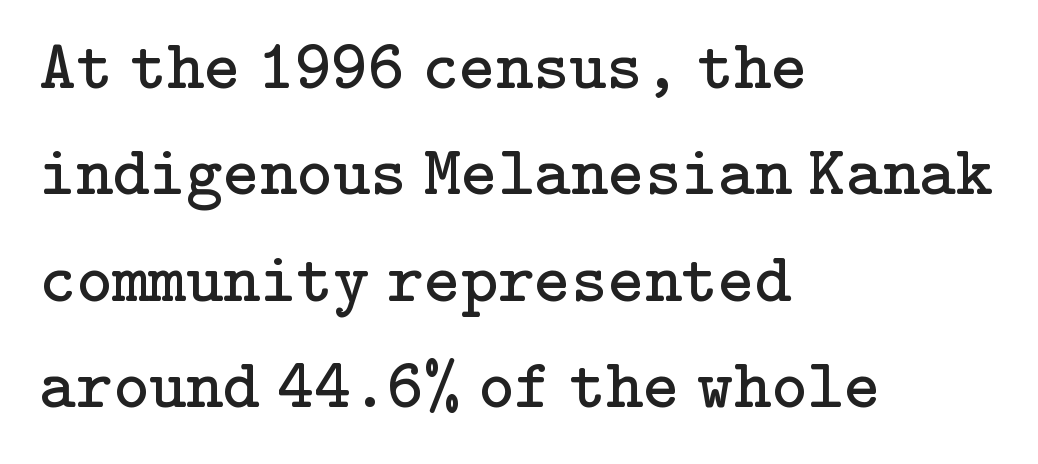
The image shows 70 px regular-weight serif type, upright; set left-aligned, normal line spacing (1.52x), normal letter spacing, not underlined; low stroke contrast and a medium x-height.
